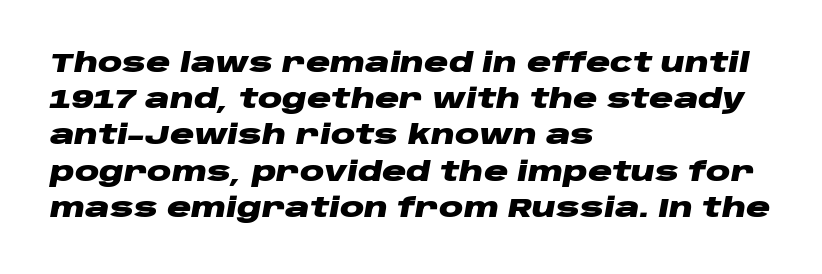
Q: Is the text bold? A: Yes.
Q: Is the text italic (slanted)? A: Yes, it leans right by about 10 degrees.
Q: Is the text underlined? A: No.
Q: How is the paragraph aligned? A: Left-aligned.
Q: Is the spacing between letters normal or unusually wide? A: Normal.
Q: Is the spacing between lines tight, normal or loose? A: Normal.
